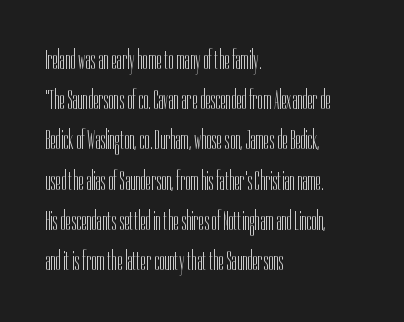
The image shows 27 px text type, upright; set left-aligned, normal line spacing (1.49x), normal letter spacing, not underlined.
